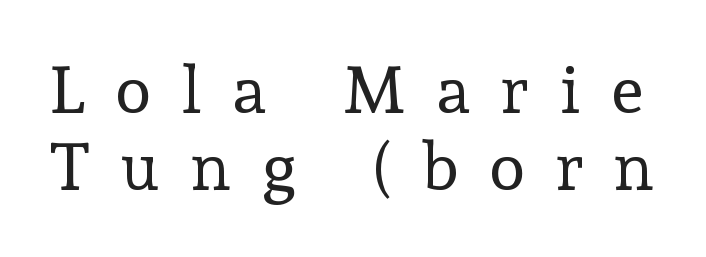
{"serif": "yes", "italic": "no", "bold": "no", "weight": "regular", "width": "normal", "x_height": "medium", "monospaced": "no", "underline": "no", "line_spacing_ratio": 1.17, "letter_spacing": "wide", "letter_spacing_em": 0.47, "glyph_px": 66}
